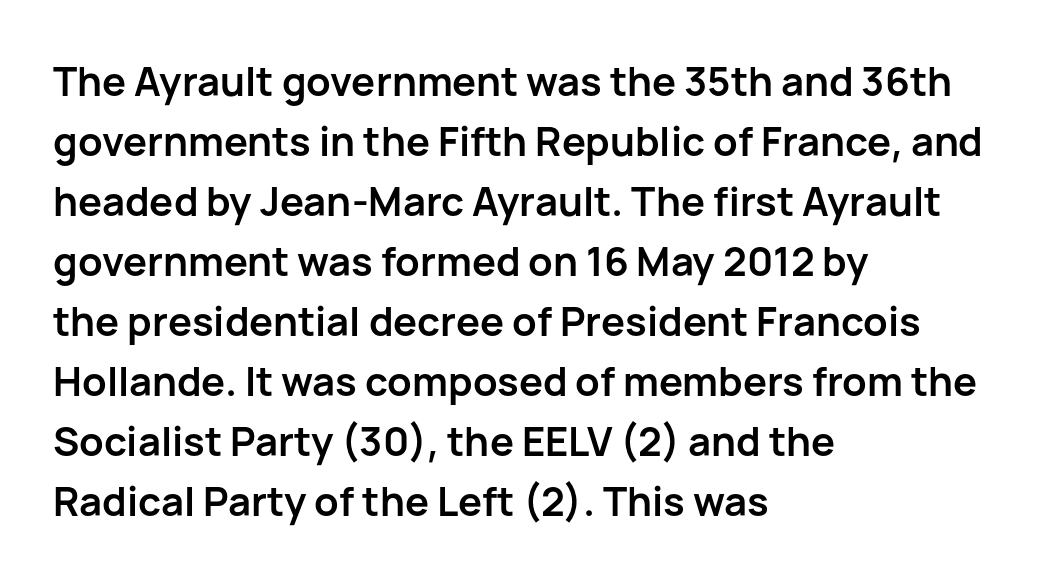
Is the letter spacing exaggerated? No — it looks like the ordinary default. The type sits square on the baseline with zero lean. The text was rendered using a sans face with plain stroke endings. The passage shown is typed in a proportional face where columns would drift. Caption: bold face, heavy strokes. Students, observe: this is what conventionally led text looks like.
